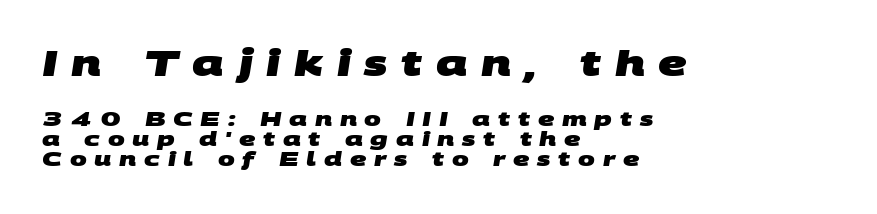
Line beginnings align vertically; line endings do not. Students, note that the glyphs here are deliberately spaced far apart. Top chunk: large. Bottom chunk: small. The rendering shows plain stroke endings on the letterforms — a sans-serif design.
